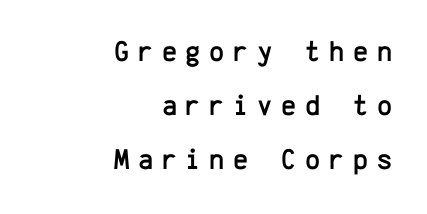
{"serif": "no", "italic": "no", "width": "normal", "stroke_contrast": "low", "x_height": "medium", "monospaced": "yes", "underline": "no", "align": "right", "line_spacing_ratio": 1.87, "letter_spacing": "wide", "letter_spacing_em": 0.3, "glyph_px": 29}
